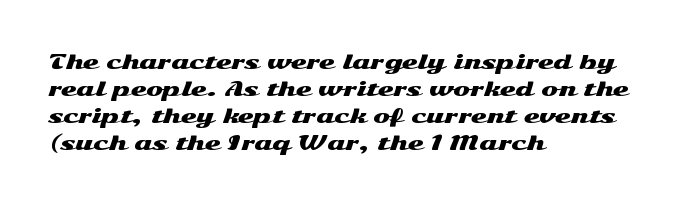
The image shows 20 px text type; set left-aligned, normal line spacing (1.35x), normal letter spacing, not underlined.
